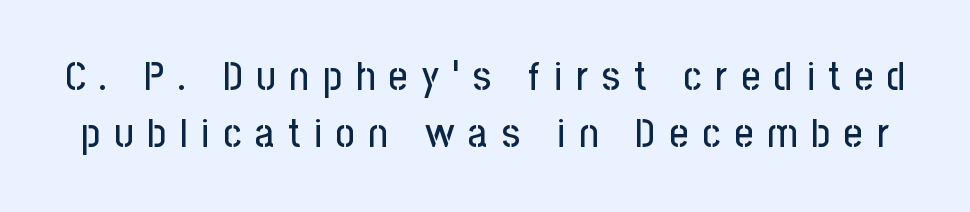
Q: Is the text italic (slanted)? A: No, it is upright.
Q: Is the typeface a serif or a sans-serif typeface? A: Sans-serif.
Q: Is the text underlined? A: No.
Q: Is the spacing between letters normal or unusually wide? A: Unusually wide.
Q: Is the spacing between lines tight, normal or loose? A: Normal.
Q: Width (condensed, normal, or wide)? A: Condensed.
Q: Stroke contrast? A: Low.
Q: x-height? A: Medium.
Q: Monospaced? A: No.
